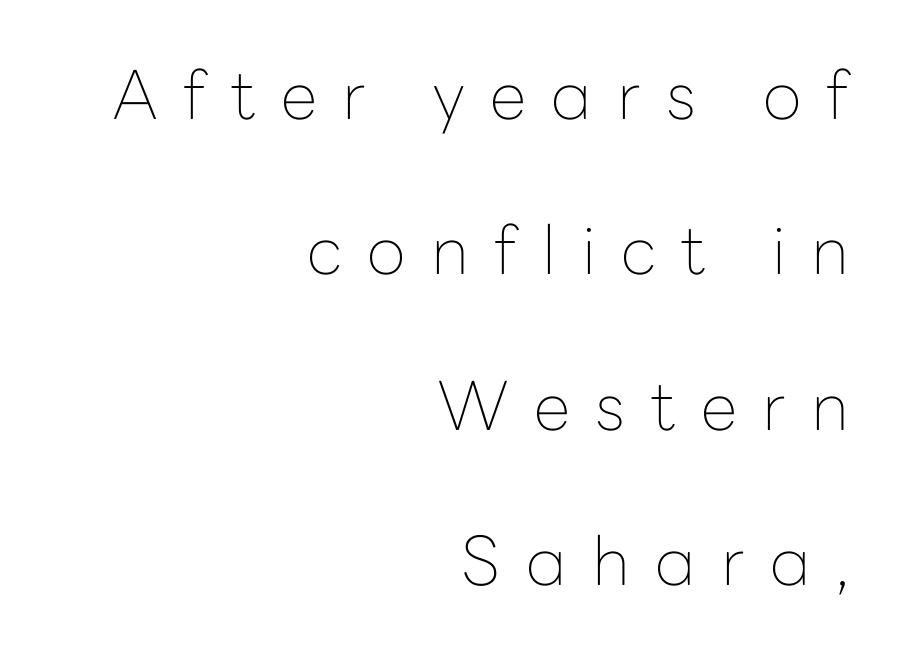
The leading is generous, giving the passage an open texture. The foot of each line stays bare and open. Italic: no, the glyphs are upright roman. The passage shown is typeset with a sans-serif family.
